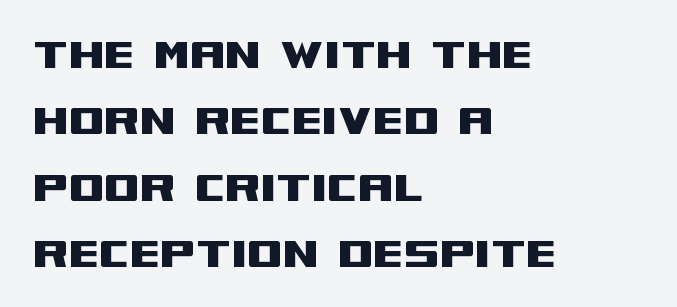
The image shows 51 px wide sans-serif type, upright; set left-aligned, normal line spacing (1.3x), normal letter spacing, not underlined; medium stroke contrast and a large x-height.
